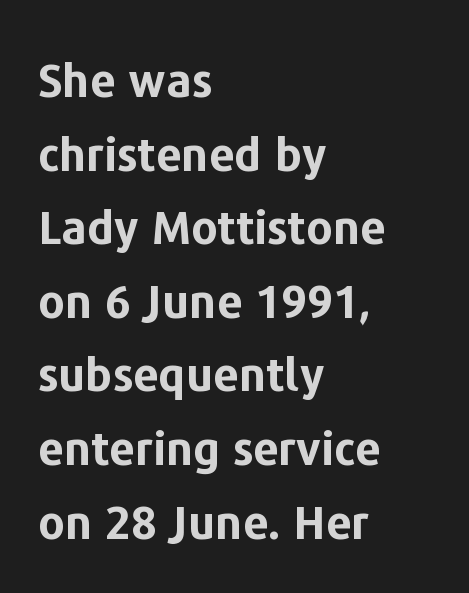
Letters rest on an invisible, unmarked baseline. Bold? Absolutely — the strokes are thick and heavy. Nothing unusual about the tracking: characters are spaced as the font intends. You can tell it's not italic because the verticals are truly vertical. What's the leading like? Ordinary, nothing unusual. These lines stack with their left ends in a neat column.
